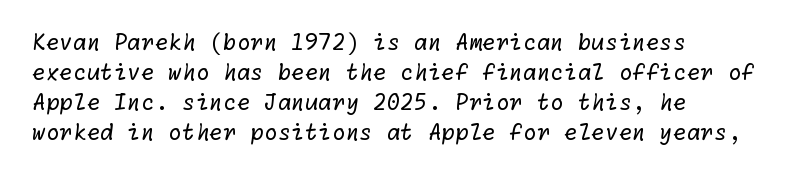
{"bold": "no", "underline": "no", "align": "left", "line_spacing": "normal", "line_spacing_ratio": 1.36, "letter_spacing": "normal", "letter_spacing_em": 0.0, "glyph_px": 22}
